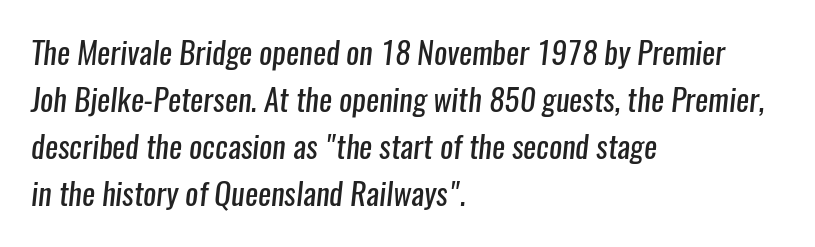
The image shows 31 px regular-weight, condensed sans-serif type; set left-aligned, normal line spacing (1.52x), normal letter spacing, not underlined; low stroke contrast and a medium x-height.
